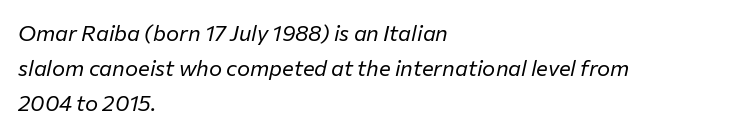
Q: Is the text bold? A: No.
Q: Is the text italic (slanted)? A: Yes, it leans right by about 12 degrees.
Q: Is the text underlined? A: No.
Q: How is the paragraph aligned? A: Left-aligned.
Q: Is the spacing between letters normal or unusually wide? A: Normal.
Q: Is the spacing between lines tight, normal or loose? A: Normal.
